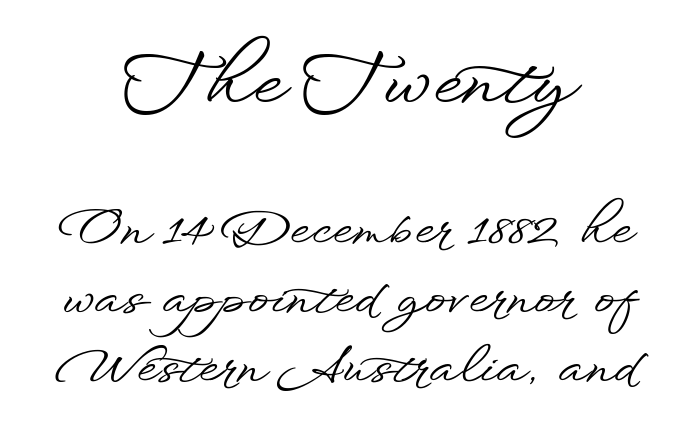
Do the characters align in a grid? No, the font is proportional. The type family on display is of the sans-serif kind. This layout puts the oversized block above and the modest block below. Does extra space separate the letters? No, they use regular spacing. One glance says typical: line gaps are just what's usual.
